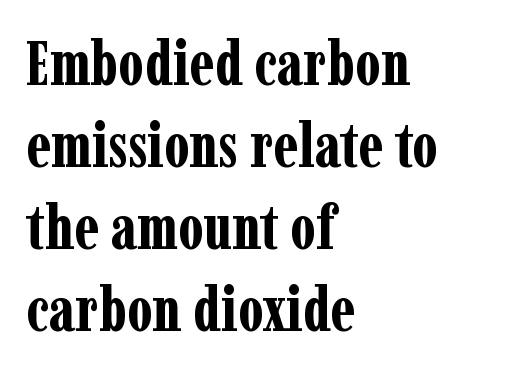
{"serif": "yes", "italic": "no", "bold": "yes", "weight": "bold", "width": "condensed", "stroke_contrast": "low", "x_height": "medium", "monospaced": "no", "underline": "no", "align": "left", "line_spacing": "normal", "line_spacing_ratio": 1.32, "letter_spacing": "normal", "letter_spacing_em": 0.0, "glyph_px": 62}
